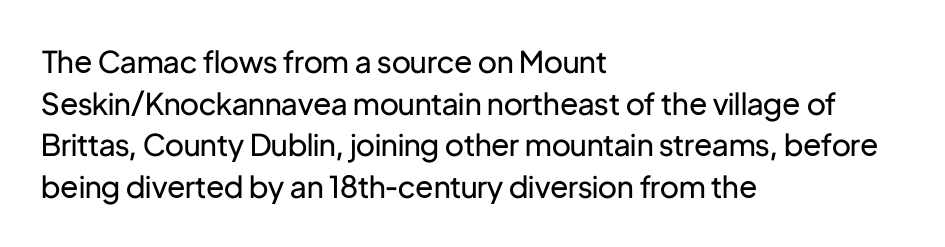
{"serif": "no", "italic": "no", "bold": "no", "weight": "regular", "width": "normal", "stroke_contrast": "low", "x_height": "medium", "monospaced": "no", "underline": "no", "align": "left", "line_spacing": "normal", "line_spacing_ratio": 1.39, "letter_spacing": "normal", "letter_spacing_em": 0.0, "glyph_px": 30}
